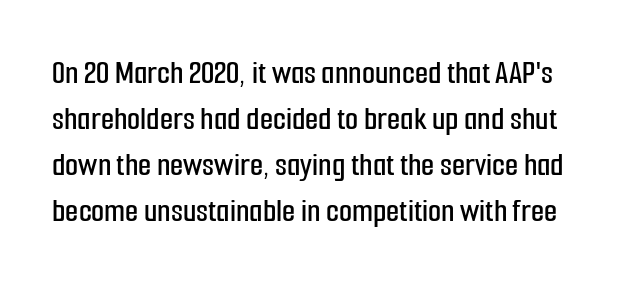
{"serif": "no", "italic": "no", "width": "condensed", "stroke_contrast": "low", "x_height": "medium", "monospaced": "no", "underline": "no", "line_spacing": "normal", "line_spacing_ratio": 1.35, "letter_spacing": "normal", "letter_spacing_em": 0.0, "glyph_px": 34}
